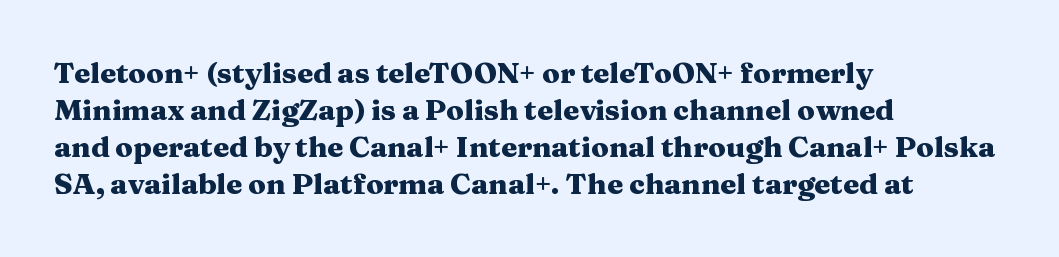
The image shows 29 px heavy, wide serif type, upright; set left-aligned, normal line spacing (1.28x), normal letter spacing, not underlined; medium stroke contrast and a medium x-height.
